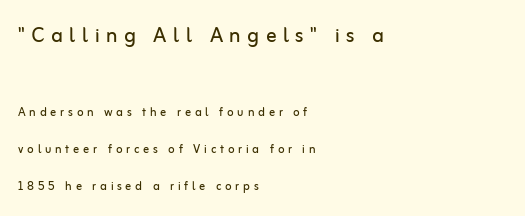
The image shows 26 px text type, upright; set left-aligned, loose line spacing (2.45x), unusually wide letter spacing (+0.25 em), not underlined; the first (top) block is 1.73x larger.
